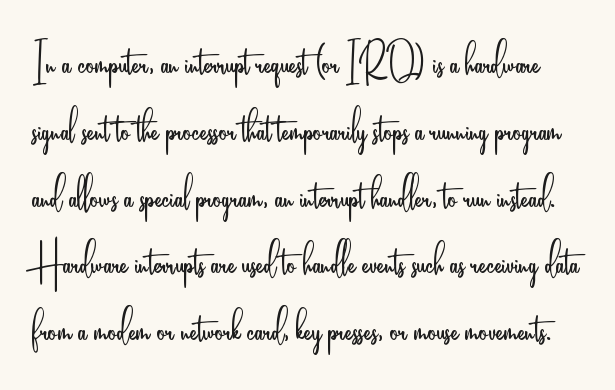
The image shows 53 px light, condensed sans-serif type; set normal line spacing (1.26x), normal letter spacing, not underlined; low stroke contrast and a small x-height.
